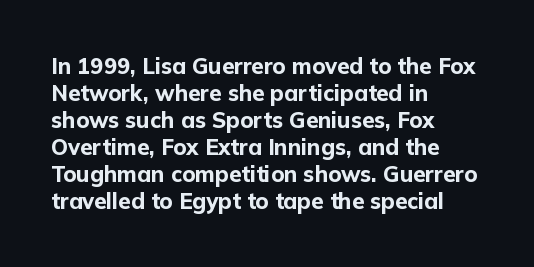
The image shows 22 px bold type, upright; set left-aligned, line spacing 1.23x, normal letter spacing, not underlined.
